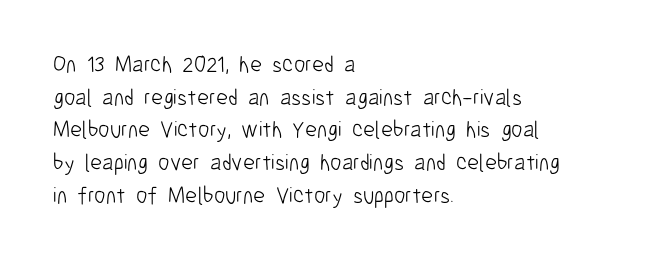
The image shows 23 px text type, upright; set left-aligned, normal line spacing (1.42x), normal letter spacing, not underlined.
